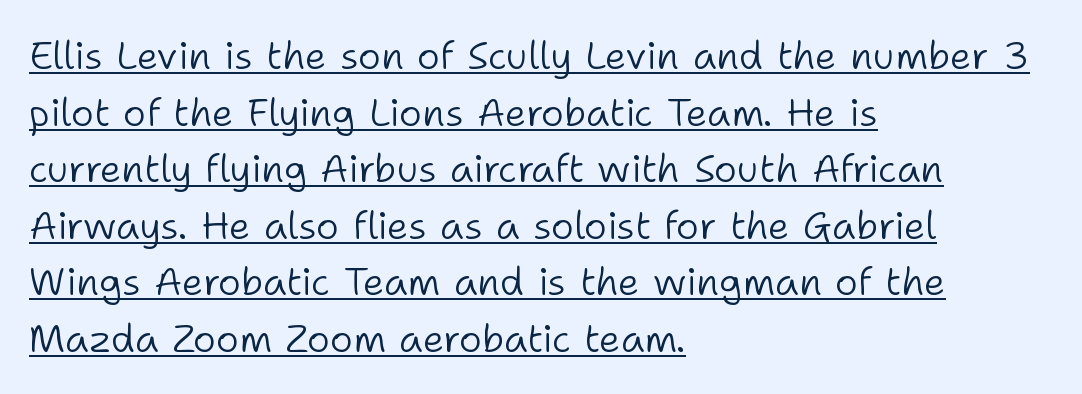
Note the varied advance widths — an 'i' is clearly narrower than an 'm'. Weight class: somewhere from thin through regular. How are the letters spaced? Ordinarily, with no added tracking. Vertical spacing — default. Are there feet on the stems? There aren't — it's a sans.
